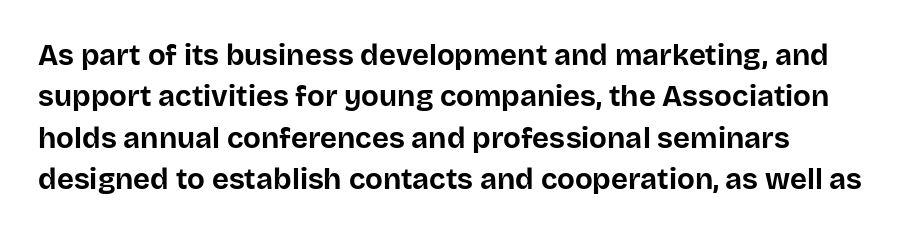
{"serif": "no", "italic": "no", "bold": "yes", "weight": "bold", "width": "normal", "stroke_contrast": "low", "x_height": "large", "monospaced": "no", "underline": "no", "line_spacing": "normal", "line_spacing_ratio": 1.43, "letter_spacing": "normal", "letter_spacing_em": 0.0, "glyph_px": 29}
